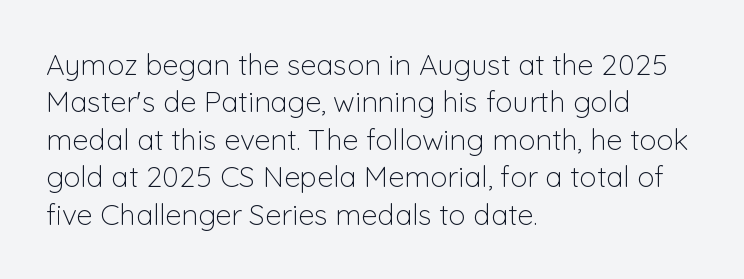
The image shows 29 px light sans-serif type, upright; set left-aligned, normal line spacing (1.29x), normal letter spacing, not underlined; low stroke contrast and a medium x-height.
